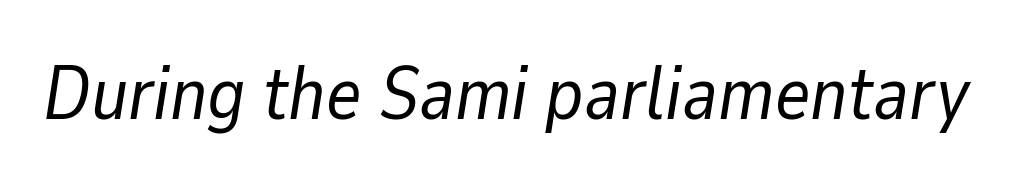
{"italic": "yes", "lean": "right", "slant_degrees": 9, "bold": "no", "weight": "regular", "width": "normal", "stroke_contrast": "low", "x_height": "medium", "monospaced": "no", "underline": "no", "letter_spacing": "normal", "letter_spacing_em": 0.0, "glyph_px": 75}
